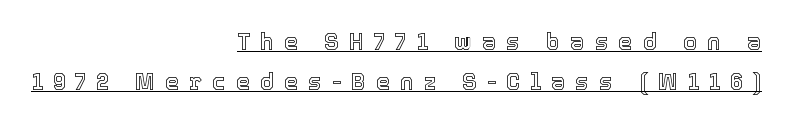
{"italic": "no", "underline": "yes", "align": "right", "line_spacing_ratio": 1.75, "letter_spacing": "wide", "letter_spacing_em": 0.43, "glyph_px": 23}
